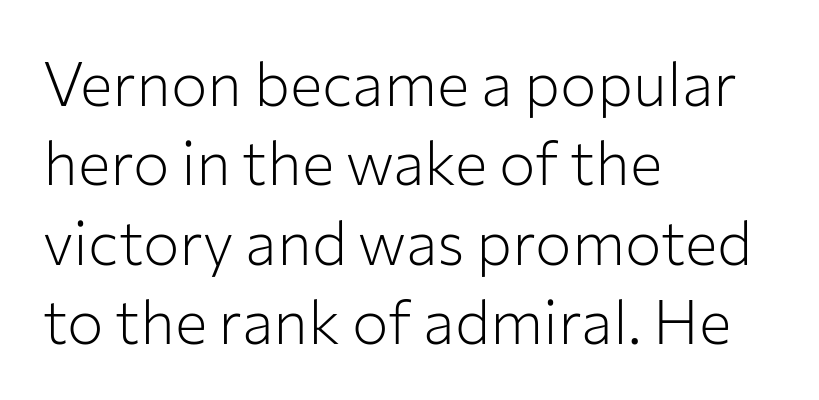
The axis of the letterforms is exactly vertical. Underline: absent. To sum up the face: it is a sans, with no serifs. Horizontally, the lines are justified to the leading edge only. Looks like regular typesetting: each glyph gets only the width it needs. Line spacing here is normal.
